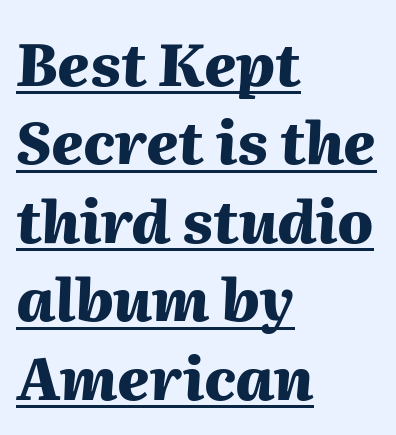
{"italic": "yes", "lean": "right", "slant_degrees": 2, "bold": "yes", "weight": "heavy", "width": "normal", "stroke_contrast": "medium", "x_height": "medium", "monospaced": "no", "underline": "yes", "align": "left", "line_spacing": "normal", "line_spacing_ratio": 1.33, "letter_spacing": "normal", "letter_spacing_em": 0.0, "glyph_px": 59}
